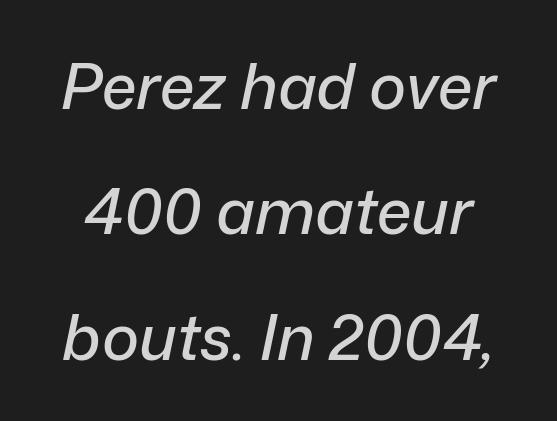
Q: Is the text italic (slanted)? A: Yes, it leans right by about 12 degrees.
Q: Is the text underlined? A: No.
Q: Is the spacing between letters normal or unusually wide? A: Normal.
Q: Is the spacing between lines tight, normal or loose? A: Loose.
Q: Width (condensed, normal, or wide)? A: Normal.
Q: Stroke contrast? A: Low.
Q: x-height? A: Medium.
Q: Monospaced? A: No.
